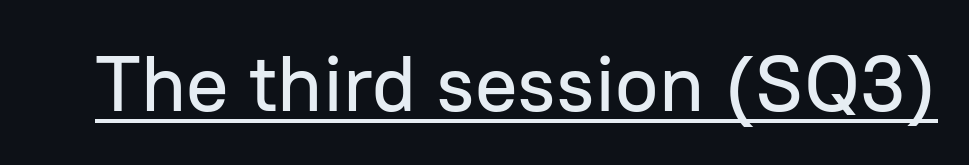
The image shows 79 px sans-serif type, upright; set normal letter spacing, underlined; low stroke contrast and a medium x-height.
